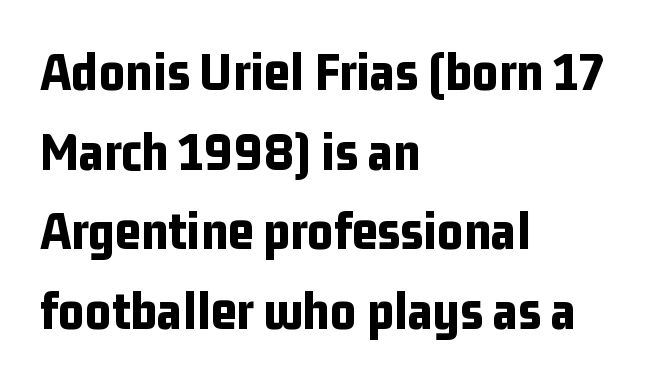
The image shows 56 px bold, condensed sans-serif type, upright; set left-aligned, normal line spacing (1.42x), normal letter spacing, not underlined; low stroke contrast and a medium x-height.
